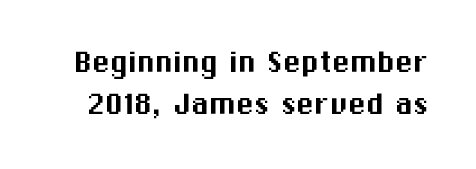
{"serif": "no", "italic": "no", "width": "normal", "stroke_contrast": "medium", "x_height": "medium", "monospaced": "no", "underline": "no", "line_spacing_ratio": 1.17, "letter_spacing": "normal", "letter_spacing_em": 0.0, "glyph_px": 36}
